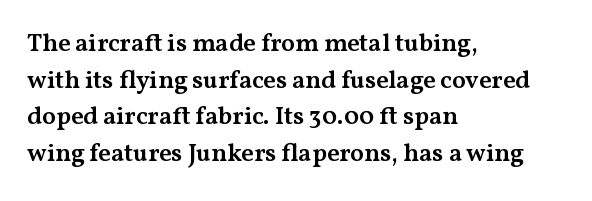
The gaps between neighbouring characters are ordinary and unremarkable. Clear beneath every line of the passage. The lettering holds an erect, upright posture throughout. Line starts are locked; line ends wander.
